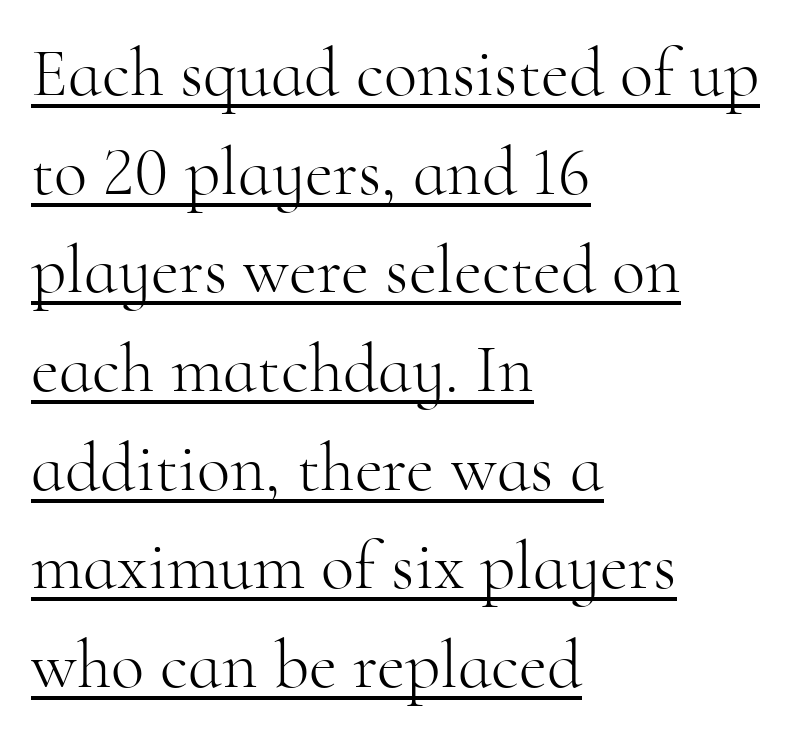
Q: Is the text bold? A: No.
Q: Is the text italic (slanted)? A: No, it is upright.
Q: Is the typeface a serif or a sans-serif typeface? A: Serif.
Q: Is the text underlined? A: Yes.
Q: How is the paragraph aligned? A: Left-aligned.
Q: Is the spacing between letters normal or unusually wide? A: Normal.
Q: Is the spacing between lines tight, normal or loose? A: Normal.
Q: Width (condensed, normal, or wide)? A: Normal.
Q: Stroke contrast? A: High.
Q: x-height? A: Small.
Q: Monospaced? A: No.
